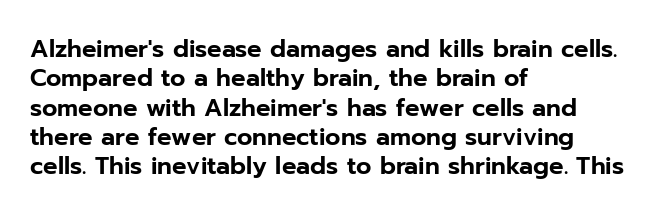
The lettering stays uniformly vertical, giving the passage a roman look. The letterforms sit shoulder to shoulder at normal distance. The setting favours the left margin, as ordinary paragraphs usually do. Decoration check: the copy has no underline.
